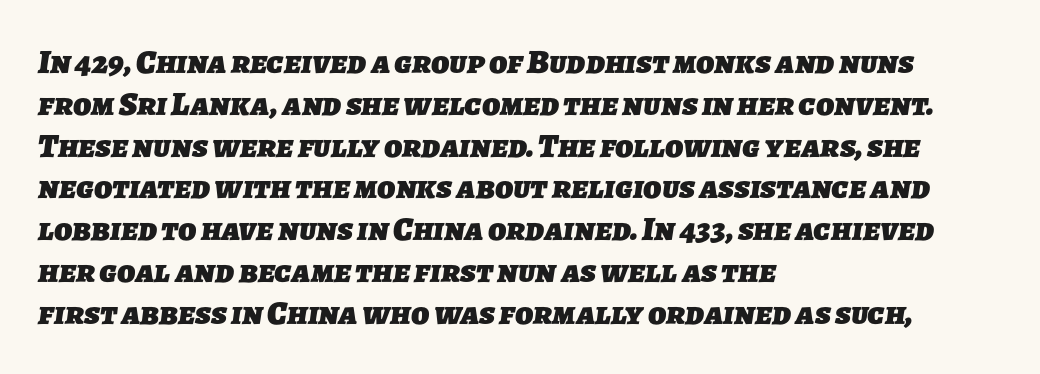
{"serif": "no", "bold": "yes", "weight": "heavy", "width": "normal", "stroke_contrast": "low", "x_height": "medium", "monospaced": "no", "underline": "no", "align": "left", "line_spacing_ratio": 1.23, "letter_spacing": "normal", "letter_spacing_em": 0.0, "glyph_px": 34}
